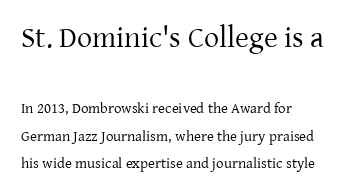
{"serif": "yes", "italic": "no", "bold": "no", "weight": "regular", "width": "normal", "stroke_contrast": "low", "x_height": "medium", "monospaced": "no", "underline": "no", "align": "left", "line_spacing_ratio": 1.84, "letter_spacing": "normal", "letter_spacing_em": 0.0, "larger_block": "first", "size_ratio": 2.0, "glyph_px": 30}
